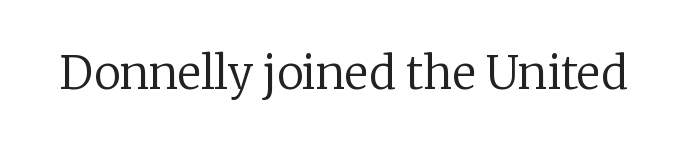
The image shows 45 px regular-weight serif type, upright; set normal letter spacing, not underlined; low stroke contrast and a medium x-height.
